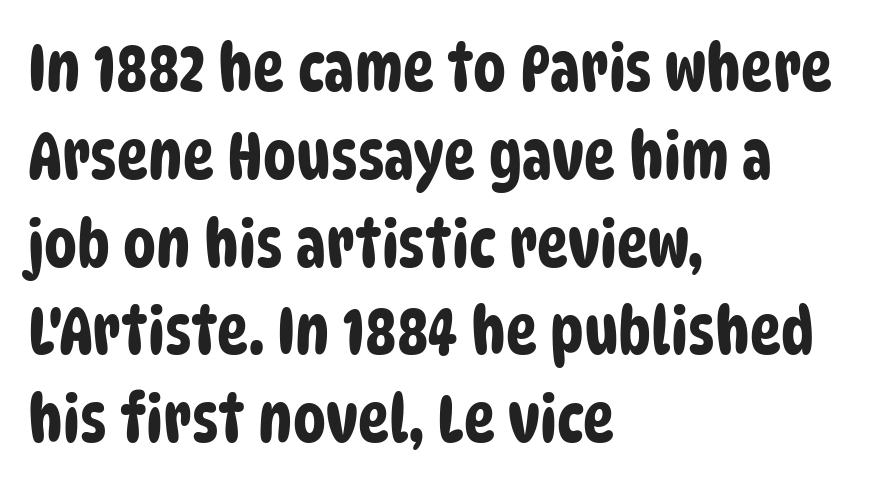
{"serif": "no", "width": "condensed", "stroke_contrast": "low", "x_height": "large", "monospaced": "no", "underline": "no", "align": "left", "line_spacing": "normal", "line_spacing_ratio": 1.33, "letter_spacing": "normal", "letter_spacing_em": 0.0, "glyph_px": 66}
